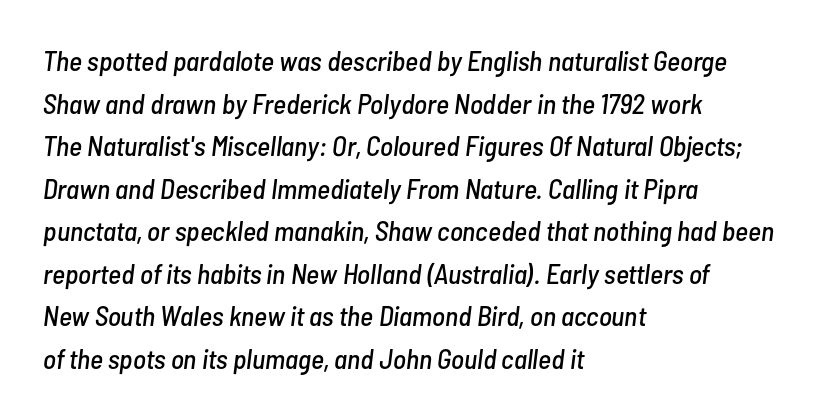
The face used here is proportionally spaced, like ordinary book or web type. Notice how the passage keeps a crisp vertical edge on the left only. The specimen omits any rule beneath the text block's lines. One glance says typical: line gaps are just what's usual. Default kerning and tracking; the words read as compact shapes. Yep, that's italic — everything's leaning.
